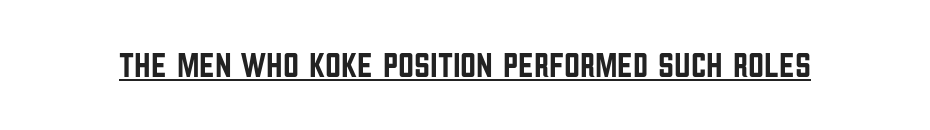
{"serif": "no", "italic": "no", "width": "condensed", "stroke_contrast": "low", "x_height": "large", "monospaced": "no", "underline": "yes", "letter_spacing": "normal", "letter_spacing_em": 0.0, "glyph_px": 35}
